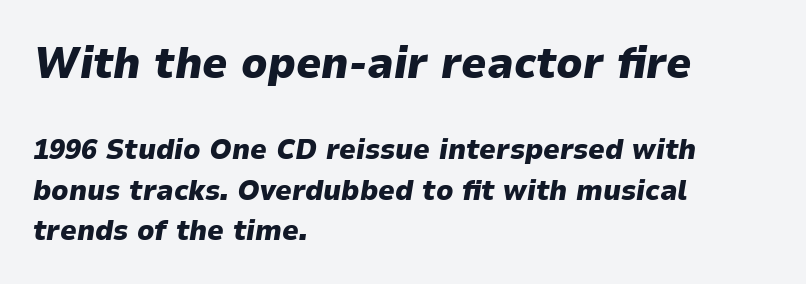
Q: Is the text bold? A: Yes.
Q: Is the text italic (slanted)? A: Yes, it leans right by about 9 degrees.
Q: Is the text underlined? A: No.
Q: How is the paragraph aligned? A: Left-aligned.
Q: Is the spacing between letters normal or unusually wide? A: Normal.
Q: Is the spacing between lines tight, normal or loose? A: Normal.
Q: Which block of text is set in a larger size, the first (top) or the second (bottom)? A: The first (top) one.
Q: Width (condensed, normal, or wide)? A: Normal.
Q: Stroke contrast? A: Low.
Q: x-height? A: Medium.
Q: Monospaced? A: No.
